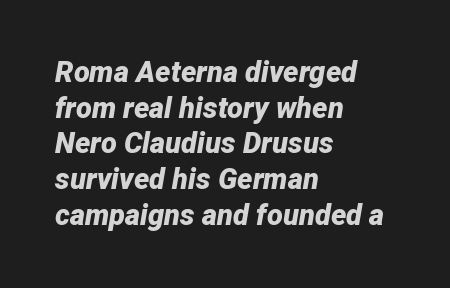
Every character sits at an angle, as italics do. These words are printed bold, with thick strokes throughout. The space beneath each line is pristine and unruled. Looks like regular typesetting: each glyph gets only the width it needs.
